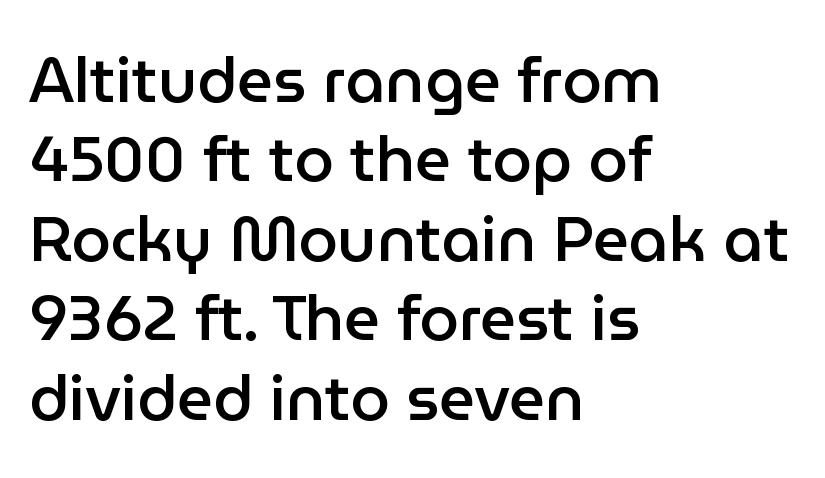
Q: Is the text bold? A: Semi-bold.
Q: Is the text italic (slanted)? A: No, it is upright.
Q: Is the typeface a serif or a sans-serif typeface? A: Sans-serif.
Q: Is the text underlined? A: No.
Q: How is the paragraph aligned? A: Left-aligned.
Q: Is the spacing between letters normal or unusually wide? A: Normal.
Q: Is the spacing between lines tight, normal or loose? A: Normal.
Q: Width (condensed, normal, or wide)? A: Normal.
Q: Stroke contrast? A: Low.
Q: x-height? A: Medium.
Q: Monospaced? A: No.
